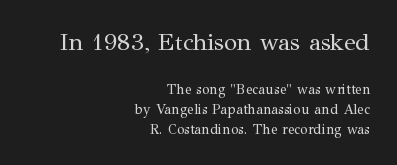
{"italic": "no", "bold": "no", "underline": "no", "align": "right", "line_spacing": "normal", "line_spacing_ratio": 1.41, "letter_spacing": "normal", "letter_spacing_em": 0.0, "larger_block": "first", "size_ratio": 1.71, "glyph_px": 24}
